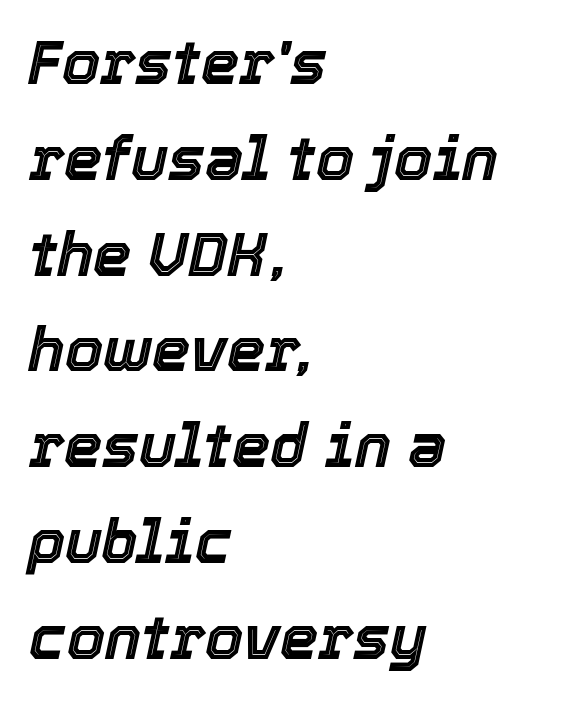
These lines are rendered in a variable-pitch font. Typeset ragged right — the left edge is the straight one. Looking at the ascenders, they clearly lean. A clean baseline with only descenders dipping below it. The face used here is rendered with its standard letterfit. Vertical spacing — default.
